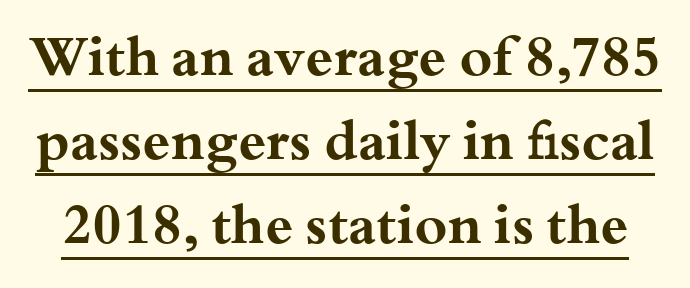
Q: Is the text bold? A: Yes.
Q: Is the text italic (slanted)? A: No, it is upright.
Q: Is the typeface a serif or a sans-serif typeface? A: Serif.
Q: Is the text underlined? A: Yes.
Q: Is the spacing between letters normal or unusually wide? A: Normal.
Q: Is the spacing between lines tight, normal or loose? A: Normal.
Q: Width (condensed, normal, or wide)? A: Wide.
Q: Stroke contrast? A: Medium.
Q: x-height? A: Small.
Q: Monospaced? A: No.
